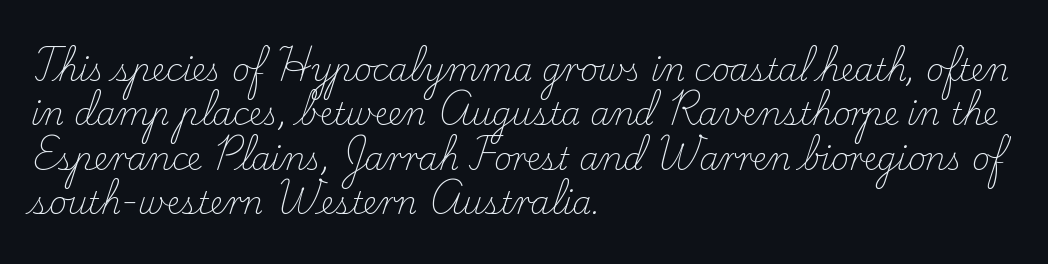
Each row of text sits above clean, open space. Does extra space separate the letters? No, they use regular spacing. The space between consecutive lines is moderate. Looks like regular typesetting: each glyph gets only the width it needs.
